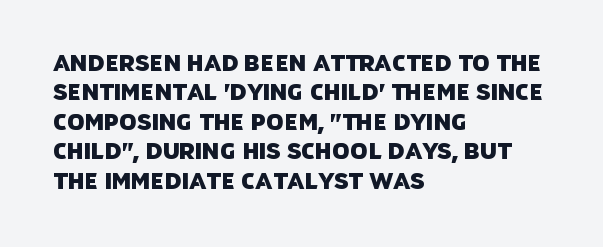
Q: Is the text underlined? A: No.
Q: How is the paragraph aligned? A: Left-aligned.
Q: Is the spacing between letters normal or unusually wide? A: Normal.
Q: Is the spacing between lines tight, normal or loose? A: Normal.
